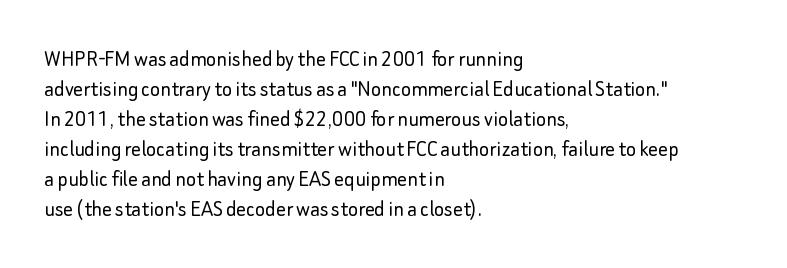
The image shows 24 px text type, upright; set left-aligned, normal line spacing (1.25x), normal letter spacing, not underlined.
